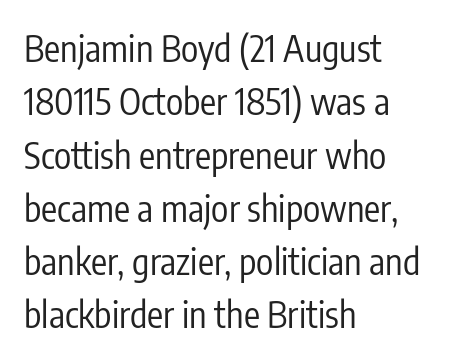
This rendering leaves character spacing at its baseline value. Baseline-to-baseline distance is the conventional proportion of letter height. It's the straight-up-and-down kind of type. The letters look calm and open, with moderate or lighter stems.
